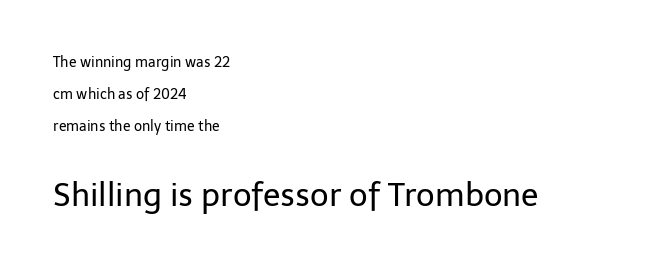
The image shows 32 px regular-weight sans-serif type, upright; set left-aligned, loose line spacing (2.3x), normal letter spacing, not underlined; the second (bottom) block is 2.29x larger; low stroke contrast and a medium x-height.
